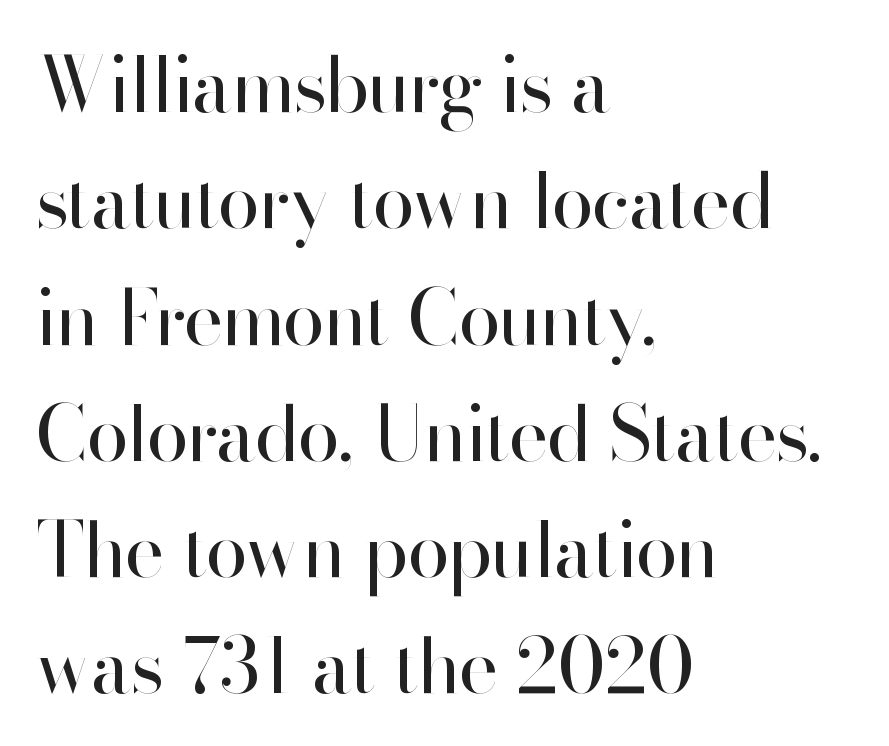
The leading is moderate, giving the passage an even texture. The letters stand upright; this is a roman face. The strip under each line holds only bare page. The type family on display is of the sans-serif kind. The rendering anchors every line to the left-hand side. Words appear dense and cohesive because spacing is normal.
